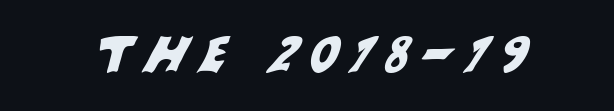
Q: Is the typeface a serif or a sans-serif typeface? A: Sans-serif.
Q: Is the text underlined? A: No.
Q: Is the spacing between letters normal or unusually wide? A: Unusually wide.
Q: Width (condensed, normal, or wide)? A: Normal.
Q: Stroke contrast? A: Medium.
Q: x-height? A: Large.
Q: Monospaced? A: No.
